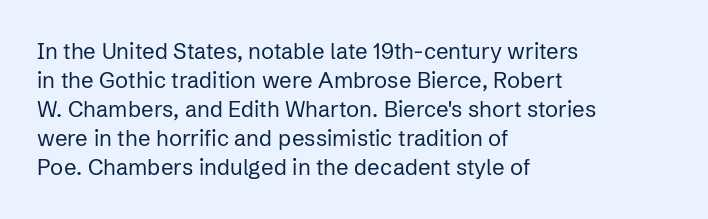
The image shows 22 px text type, upright; set left-aligned, normal line spacing (1.32x), normal letter spacing, not underlined.
